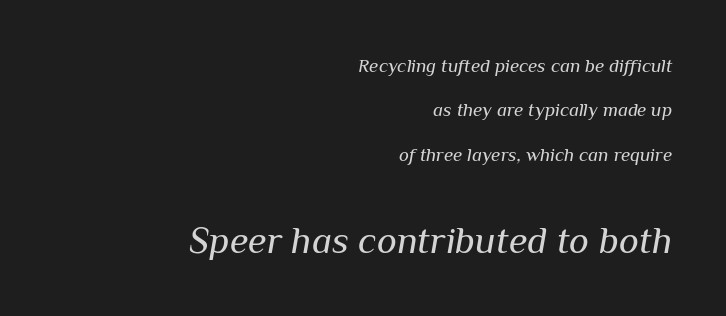
{"italic": "yes", "lean": "right", "slant_degrees": 10, "bold": "no", "weight": "regular", "width": "normal", "stroke_contrast": "medium", "x_height": "medium", "monospaced": "no", "underline": "no", "align": "right", "line_spacing": "loose", "line_spacing_ratio": 2.34, "letter_spacing": "normal", "letter_spacing_em": 0.0, "larger_block": "second", "size_ratio": 2.0, "glyph_px": 38}
